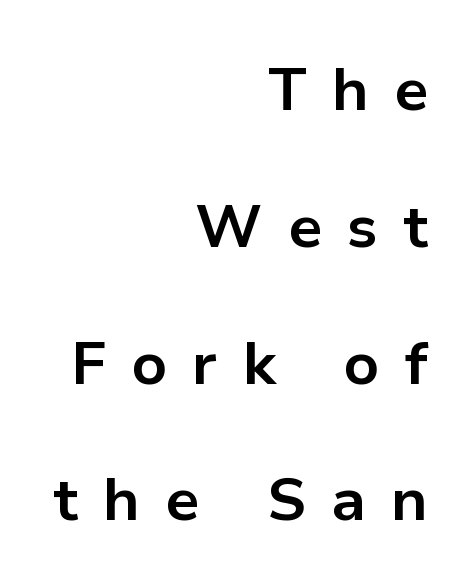
The image shows 60 px bold sans-serif type, upright; set right-aligned, loose line spacing (2.28x), unusually wide letter spacing (+0.42 em), not underlined; low stroke contrast and a medium x-height.
